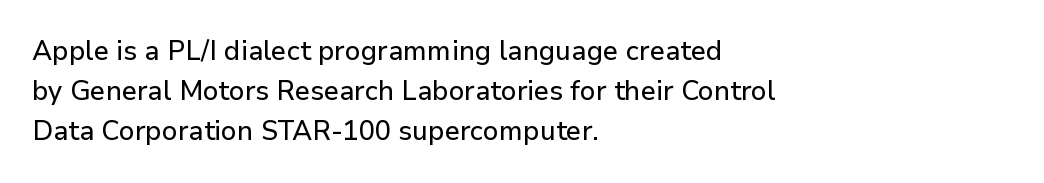
The image shows 27 px text type, upright; set left-aligned, normal line spacing (1.49x), normal letter spacing, not underlined.
